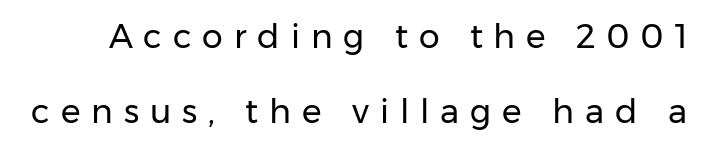
{"serif": "no", "italic": "no", "bold": "no", "weight": "regular", "width": "normal", "stroke_contrast": "low", "x_height": "medium", "monospaced": "no", "underline": "no", "line_spacing": "loose", "line_spacing_ratio": 2.26, "letter_spacing": "wide", "letter_spacing_em": 0.33, "glyph_px": 33}
